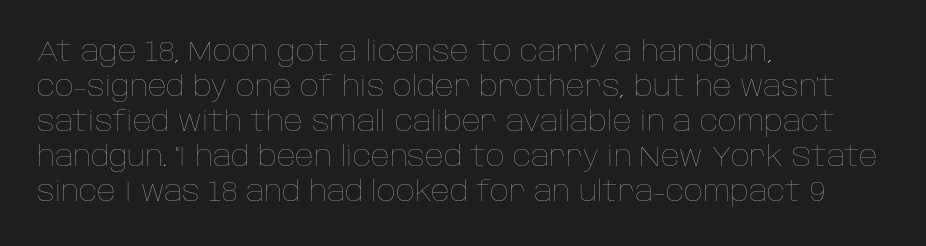
Q: Is the text bold? A: No.
Q: Is the text italic (slanted)? A: No, it is upright.
Q: Is the text underlined? A: No.
Q: How is the paragraph aligned? A: Left-aligned.
Q: Is the spacing between letters normal or unusually wide? A: Normal.
Q: Width (condensed, normal, or wide)? A: Normal.
Q: Stroke contrast? A: Low.
Q: x-height? A: Large.
Q: Monospaced? A: No.
